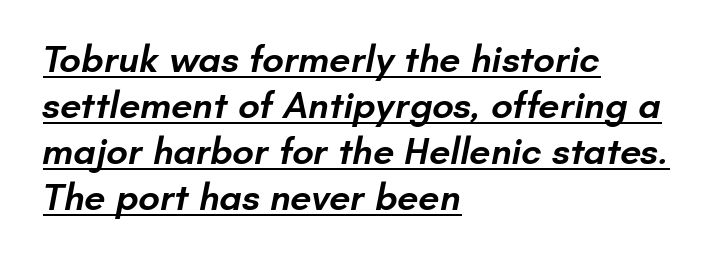
The glyphs have the mass of a demibold cut, below bold. Somebody hit Ctrl+U on this one — the words are underlined. Do the characters align in a grid? No, the font is proportional. Leftover space on each line is placed entirely after the last word. The letters sit at their default tracking, neither squeezed nor spread.
